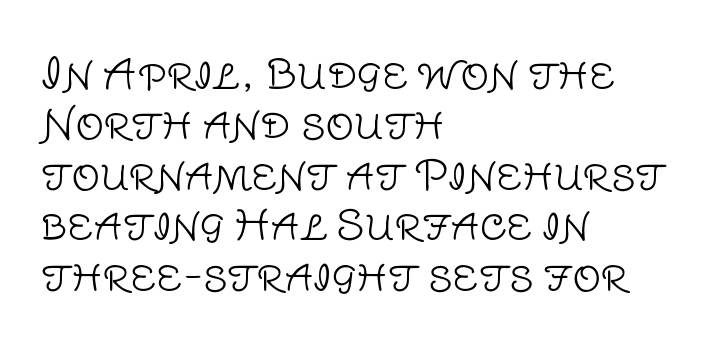
{"serif": "no", "bold": "no", "weight": "light", "width": "normal", "stroke_contrast": "low", "x_height": "large", "monospaced": "no", "underline": "no", "align": "left", "line_spacing": "normal", "line_spacing_ratio": 1.26, "letter_spacing": "normal", "letter_spacing_em": 0.0, "glyph_px": 40}
